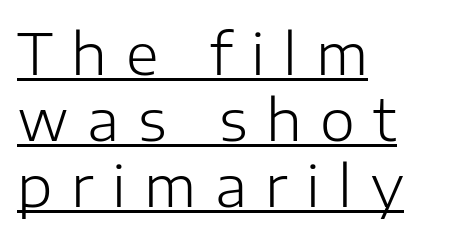
Q: Is the text bold? A: No.
Q: Is the text italic (slanted)? A: No, it is upright.
Q: Is the typeface a serif or a sans-serif typeface? A: Sans-serif.
Q: Is the text underlined? A: Yes.
Q: How is the paragraph aligned? A: Left-aligned.
Q: Is the spacing between letters normal or unusually wide? A: Unusually wide.
Q: Width (condensed, normal, or wide)? A: Normal.
Q: Stroke contrast? A: Low.
Q: x-height? A: Medium.
Q: Monospaced? A: No.
